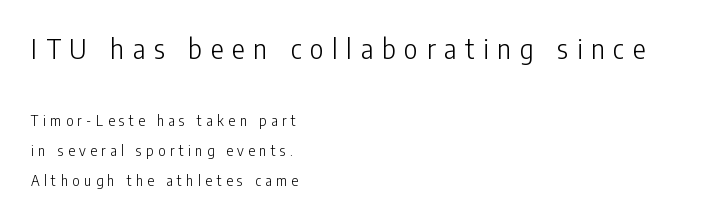
Check under the words: just untouched page. Caption: multi-line text, flush left, ragged right. Whoever set this made the first block the dominant, larger element. In terms of posture, this sample is upright. The font is comparable to plain body text, perhaps lighter. The tracking jumps out immediately: characters are airy and widely separated.
